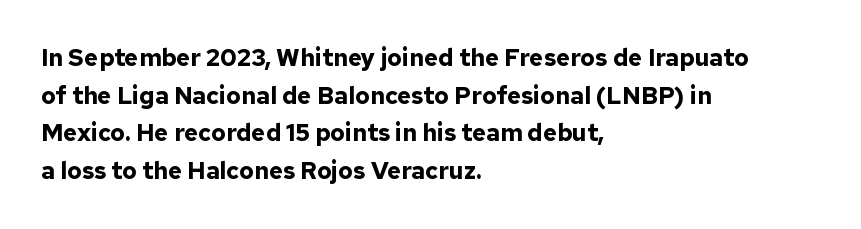
Heavy, bold letterforms. Quick note: underline off. The space between consecutive lines is moderate. This is roman type, the default non-slanted kind. The compositor pushed each line to the left boundary.
